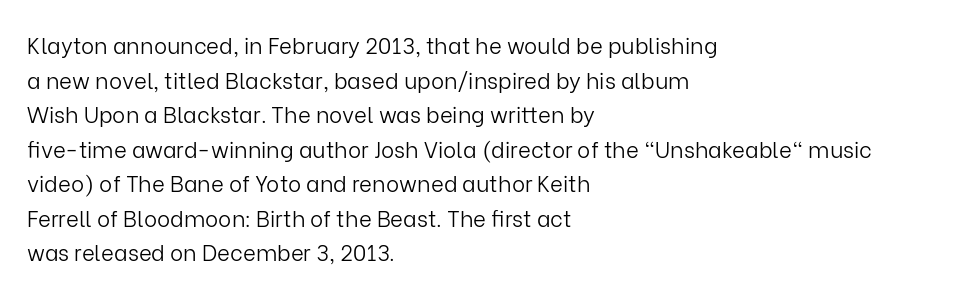
Q: Is the text bold? A: No.
Q: Is the text italic (slanted)? A: No, it is upright.
Q: Is the text underlined? A: No.
Q: How is the paragraph aligned? A: Left-aligned.
Q: Is the spacing between letters normal or unusually wide? A: Normal.
Q: Is the spacing between lines tight, normal or loose? A: Normal.
